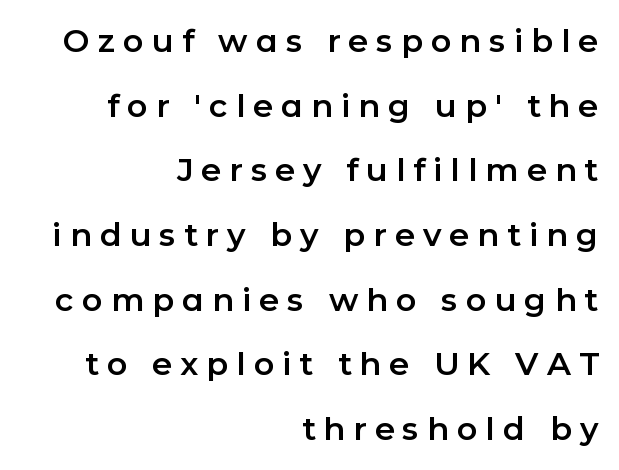
How would I describe the line gaps? Wide and relaxed. The horizontal fit of the characters is loose and conspicuously gappy. The baseline area is clear. Unlike italic type, these characters show no tilt at all.
